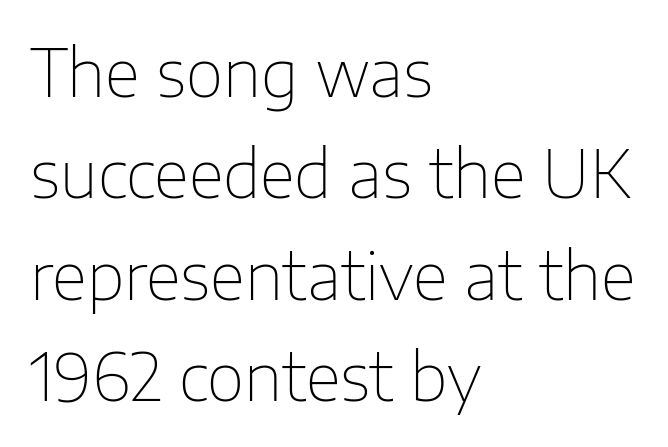
It's the straight-up-and-down kind of type. Whoever set this chose a conventional vertical rhythm. A classic flush-left, rag-right setting is used for this passage. The type family on display is of the sans-serif kind.
